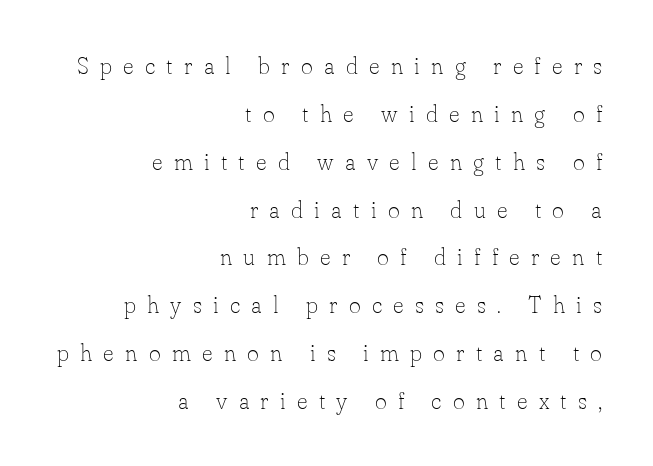
{"italic": "no", "bold": "no", "underline": "no", "align": "right", "line_spacing": "loose", "line_spacing_ratio": 2.08, "letter_spacing": "wide", "letter_spacing_em": 0.49, "glyph_px": 23}
